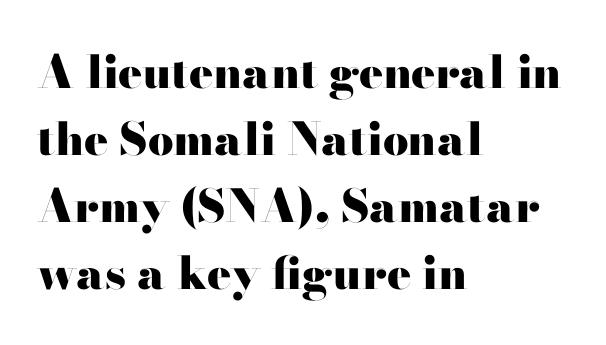
Just letters on the line, the space beneath them empty. Look at the stroke-to-counter ratio: heavy, a bold. Designer's note — italics off, roman on. Regular leading. To sum up the face: it has serifs. Looks like regular typesetting: each glyph gets only the width it needs.
